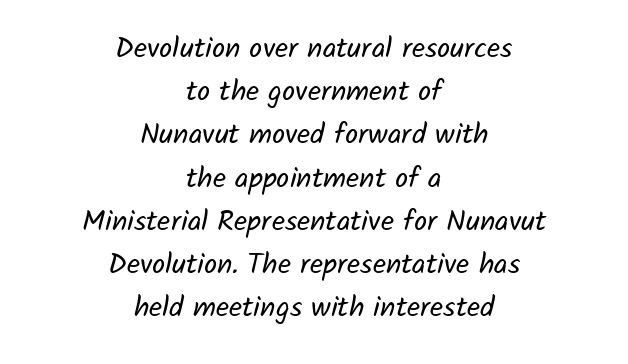
Each row of text sits above clean, open space. Looks like regular typesetting: each glyph gets only the width it needs. A sans-serif font was chosen for this passage. Bold? No — there's no thickening of the strokes.
